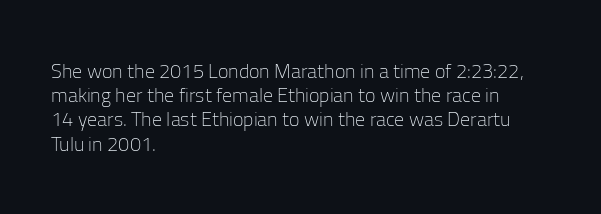
Q: Is the text bold? A: No.
Q: Is the text italic (slanted)? A: No, it is upright.
Q: Is the text underlined? A: No.
Q: How is the paragraph aligned? A: Left-aligned.
Q: Is the spacing between letters normal or unusually wide? A: Normal.
